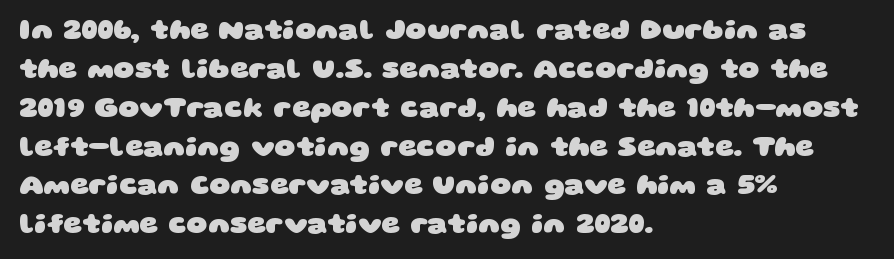
No extra tracking has been applied to these lines. A classic flush-left, rag-right setting is used for this passage. Summary of vertical rhythm: regular, with standard interline spacing. Think of a printed novel: that variable character pitch is what you see here. Serif or sans? Sans — the stroke terminals are bare.
